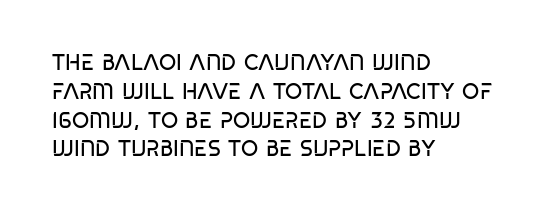
Normally led — the rows are evenly, conventionally spaced. Standard letterfit; no display-style spreading of the glyphs. Underline: absent. Short and long lines alike share a common starting point at left.
